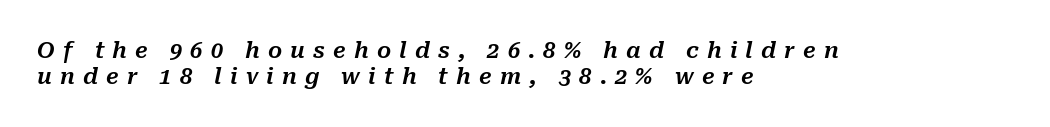
The image shows 22 px text type, italic (leaning right); set left-aligned, line spacing 1.18x, unusually wide letter spacing (+0.37 em), not underlined.
